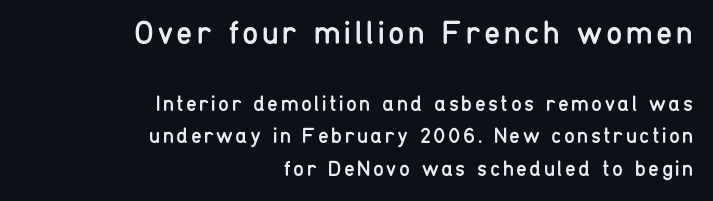
{"serif": "no", "italic": "no", "bold": "no", "weight": "regular", "width": "condensed", "stroke_contrast": "low", "x_height": "medium", "monospaced": "no", "underline": "no", "align": "right", "line_spacing": "normal", "line_spacing_ratio": 1.47, "larger_block": "first", "size_ratio": 1.5, "glyph_px": 33}
